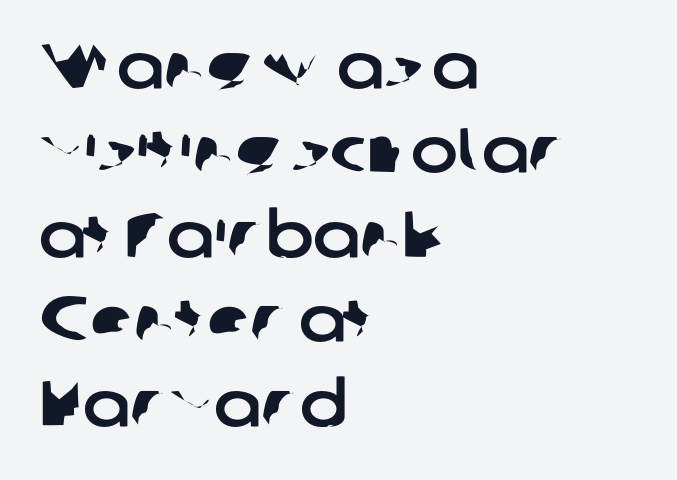
The rendering uses natural spacing where letterforms have individual widths. Type style note: lacks serifs. Vertical spacing — default. Observe the ordinary spacing: letters are neighbours, not strangers.
